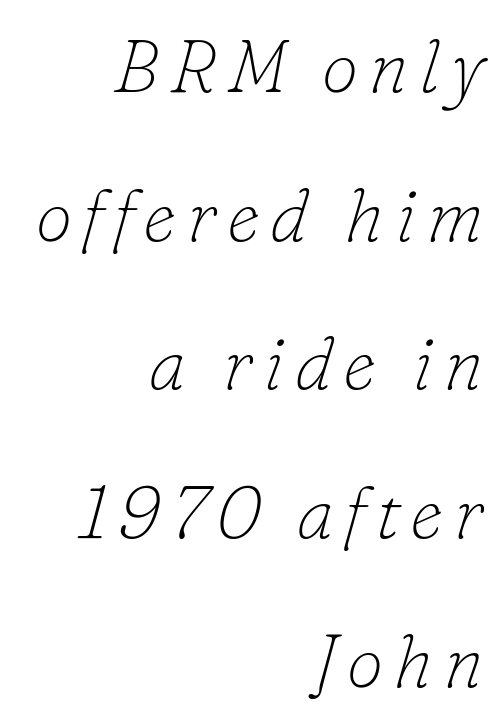
The image shows 74 px thin serif type, italic (leaning right); set right-aligned, loose line spacing (2.01x), not underlined; low stroke contrast and a small x-height.
